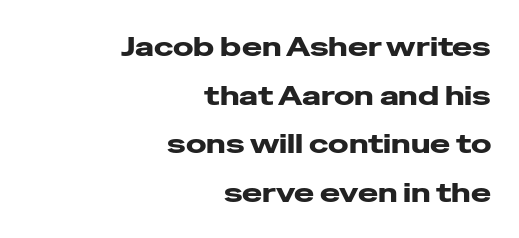
Does the copy run flush right? Yes — the right margin is perfectly even. The face used here is rendered with its standard letterfit. On the weight axis this lands at bold, roughly 700. Characters remain perfectly vertical along every line.
